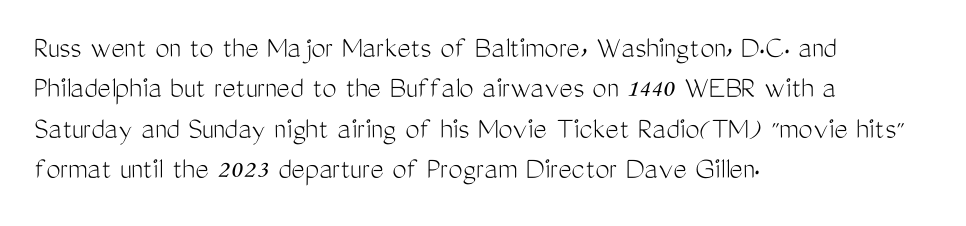
{"serif": "no", "italic": "no", "bold": "no", "weight": "light", "width": "condensed", "stroke_contrast": "medium", "x_height": "medium", "monospaced": "no", "underline": "no", "align": "left", "line_spacing": "normal", "line_spacing_ratio": 1.26, "letter_spacing": "normal", "letter_spacing_em": 0.0, "glyph_px": 32}
